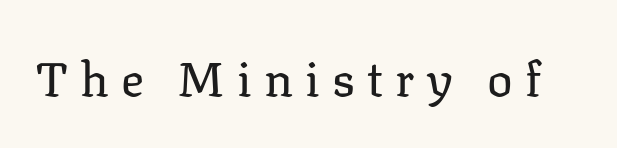
The passage shown is typed in a proportional face where columns would drift. What kind of face is this? One with serifs. This sample uses expanded letter spacing, leaving extra air between glyphs. No heavy texture on the line: the type isn't bold. Only glyphs here, with clear space below each row. Ascenders rise straight up at ninety degrees.
